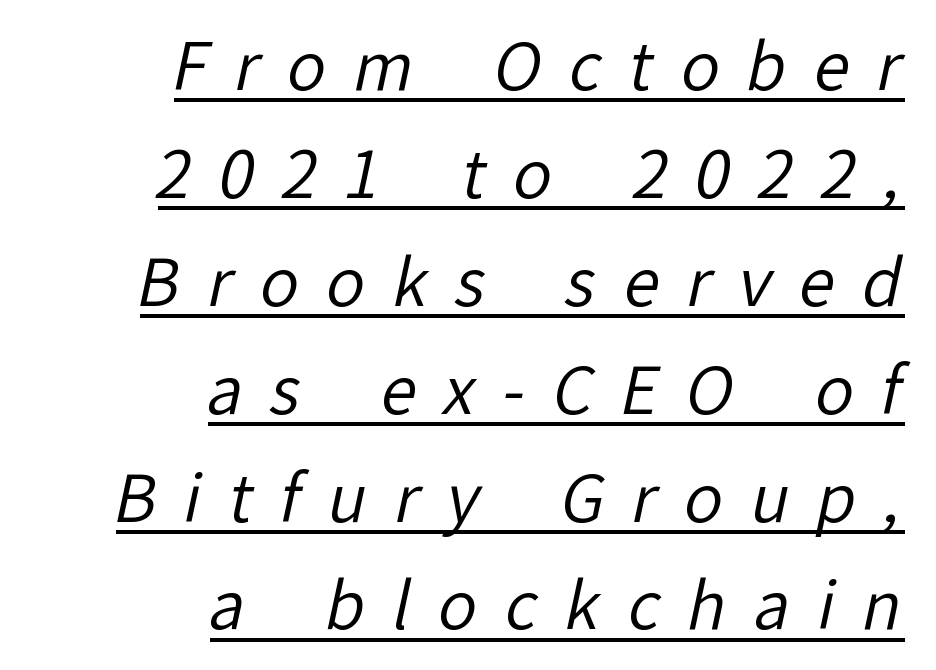
Is the block centered? No — it sits flush against the right margin. The sample's only ornament is a line tracing under the words. The letters advance in unequal steps, a hallmark of proportional type. The letterforms stand isolated, each surrounded by extra space. Interline gaps are of average width in this sample.
